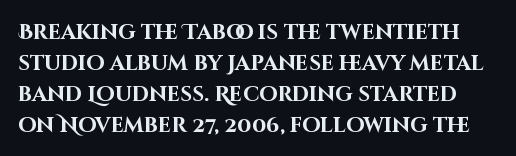
{"italic": "no", "bold": "yes", "underline": "no", "line_spacing": "normal", "line_spacing_ratio": 1.48, "letter_spacing": "normal", "letter_spacing_em": 0.0, "glyph_px": 21}
